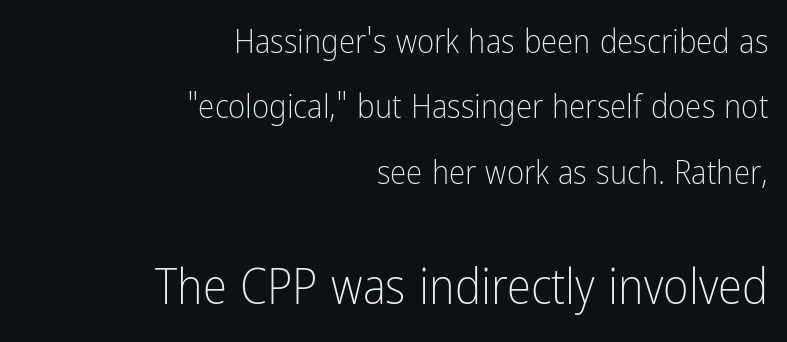
The image shows 49 px light, condensed sans-serif type, upright; set right-aligned, loose line spacing (1.98x), normal letter spacing, not underlined; the second (bottom) block is 1.48x larger; low stroke contrast and a medium x-height.
